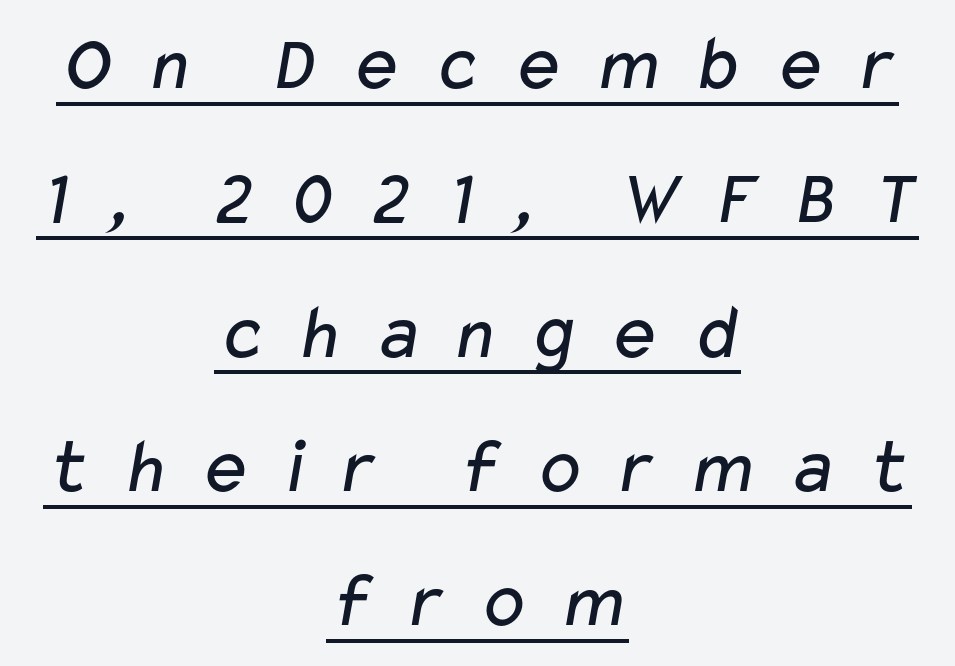
{"serif": "no", "bold": "no", "weight": "regular", "width": "wide", "stroke_contrast": "low", "x_height": "medium", "monospaced": "no", "underline": "yes", "align": "center", "line_spacing": "normal", "line_spacing_ratio": 1.7, "letter_spacing": "wide", "letter_spacing_em": 0.35, "glyph_px": 79}
